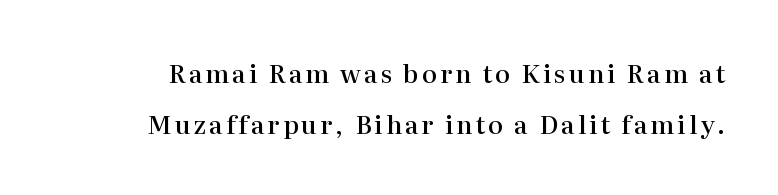
{"italic": "no", "bold": "semi", "underline": "no", "line_spacing": "loose", "line_spacing_ratio": 2.04, "glyph_px": 25}
